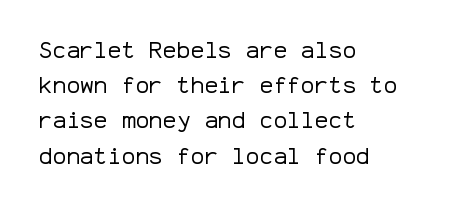
The image shows 23 px text type, upright; set left-aligned, normal line spacing (1.53x), normal letter spacing, not underlined.
